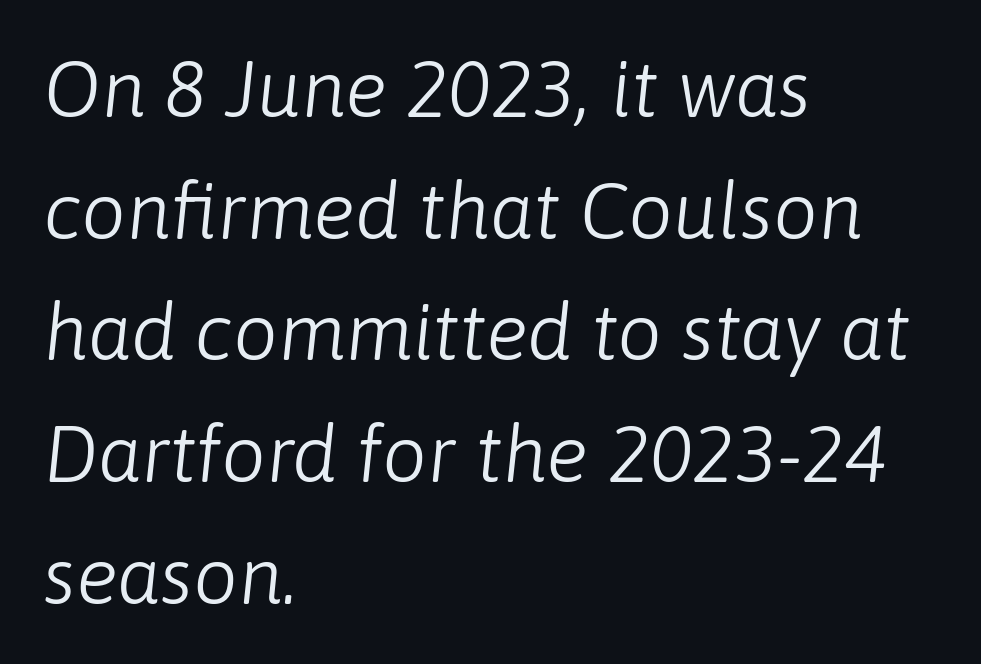
{"italic": "yes", "lean": "right", "slant_degrees": 6, "bold": "no", "weight": "light", "width": "normal", "stroke_contrast": "low", "x_height": "medium", "monospaced": "no", "underline": "no", "align": "left", "line_spacing": "normal", "line_spacing_ratio": 1.54, "letter_spacing": "normal", "letter_spacing_em": 0.0, "glyph_px": 79}
